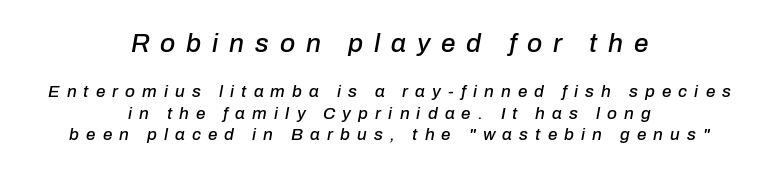
The image shows 26 px text type, italic (leaning right); set centered, normal line spacing (1.25x), unusually wide letter spacing (+0.42 em), not underlined; the first (top) block is 1.53x larger.
